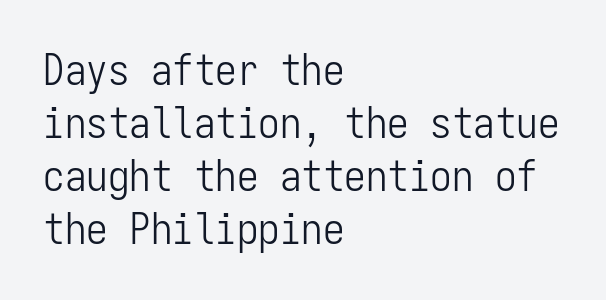
{"serif": "no", "italic": "no", "bold": "no", "weight": "light", "width": "condensed", "stroke_contrast": "low", "x_height": "medium", "monospaced": "yes", "underline": "no", "align": "left", "line_spacing_ratio": 1.23, "letter_spacing": "normal", "letter_spacing_em": 0.0, "glyph_px": 43}
